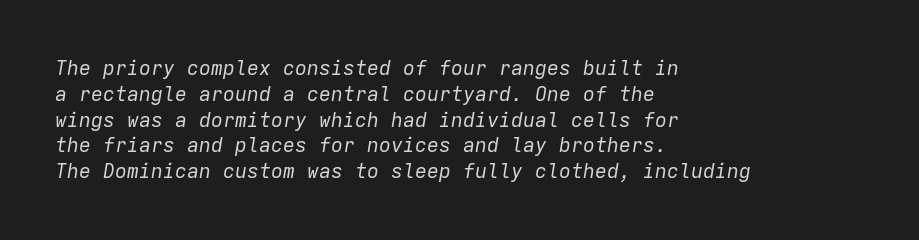
Q: Is the text bold? A: No.
Q: Is the text italic (slanted)? A: Yes, it leans right by about 9 degrees.
Q: Is the text underlined? A: No.
Q: How is the paragraph aligned? A: Left-aligned.
Q: Is the spacing between letters normal or unusually wide? A: Normal.
Q: Is the spacing between lines tight, normal or loose? A: Normal.
